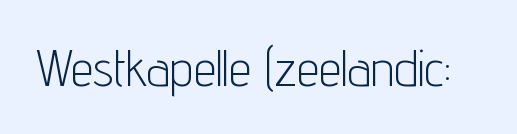
A typesetter would call this zero additional tracking. Serifs: no, the terminals of the letterforms are clean. Ordinary non-slanted type is in use. Is this a fixed-width face? No — the glyphs have proportional, varying widths. The weight tops out at a normal text grade.
